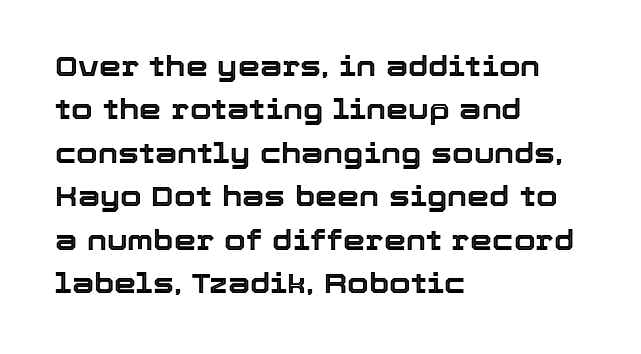
The image shows 28 px text type, upright; set left-aligned, normal line spacing (1.55x), normal letter spacing, not underlined; a medium x-height.
